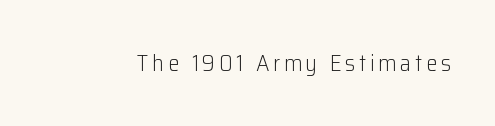
Q: Is the text bold? A: No.
Q: Is the text italic (slanted)? A: No, it is upright.
Q: Is the text underlined? A: No.
